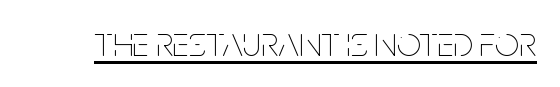
This sample uses plain, unmodified letter spacing. The font's upright variant was chosen for this text. Weight class: somewhere from thin through regular. A baseline rule has been typeset under these characters. Each letter keeps its own natural width here, so spacing adapts to shape.
